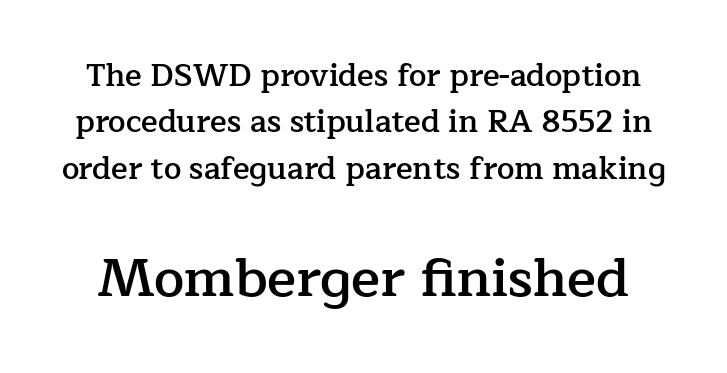
Look at the stroke-to-counter ratio: somewhat heavy, a semibold. Each new line begins a customary step beneath the previous one. Each letter's strokes conclude with small projecting serifs. Italic? Not at all — the glyphs are vertical. The rendering enlarges the type as you move from the upper chunk to the lower. Bare-footed words on every line.
